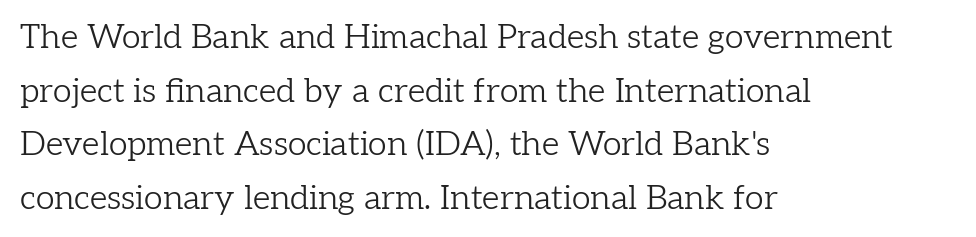
Q: Is the text bold? A: No.
Q: Is the text italic (slanted)? A: No, it is upright.
Q: Is the typeface a serif or a sans-serif typeface? A: Serif.
Q: Is the text underlined? A: No.
Q: How is the paragraph aligned? A: Left-aligned.
Q: Is the spacing between letters normal or unusually wide? A: Normal.
Q: Is the spacing between lines tight, normal or loose? A: Normal.
Q: Width (condensed, normal, or wide)? A: Normal.
Q: Stroke contrast? A: Low.
Q: x-height? A: Medium.
Q: Monospaced? A: No.
